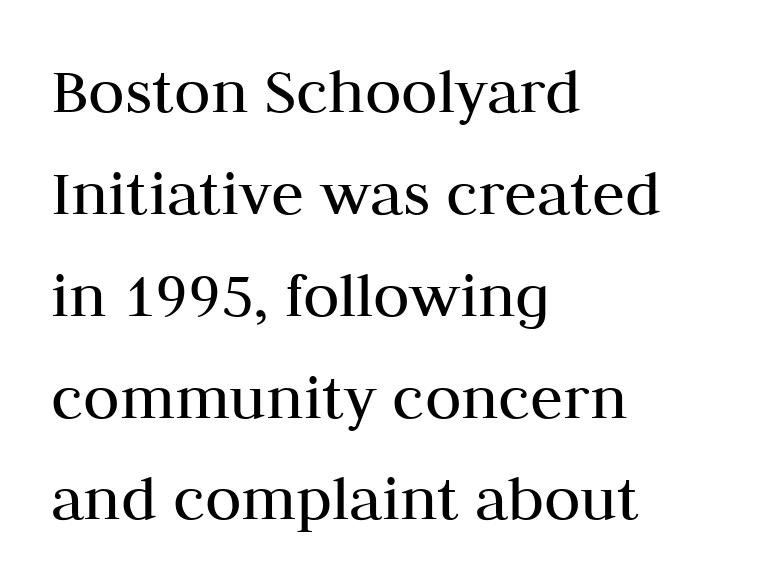
The image shows 67 px regular-weight serif type, upright; set left-aligned, normal line spacing (1.52x), normal letter spacing, not underlined; medium stroke contrast and a medium x-height.
